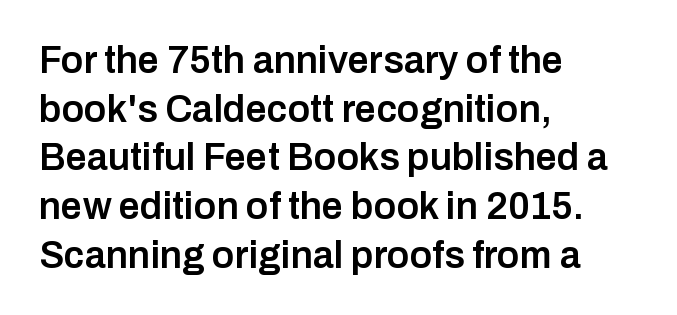
{"serif": "no", "italic": "no", "bold": "semi", "weight": "semibold", "width": "normal", "stroke_contrast": "low", "x_height": "medium", "monospaced": "no", "underline": "no", "align": "left", "line_spacing": "normal", "line_spacing_ratio": 1.28, "letter_spacing": "normal", "letter_spacing_em": 0.0, "glyph_px": 38}
